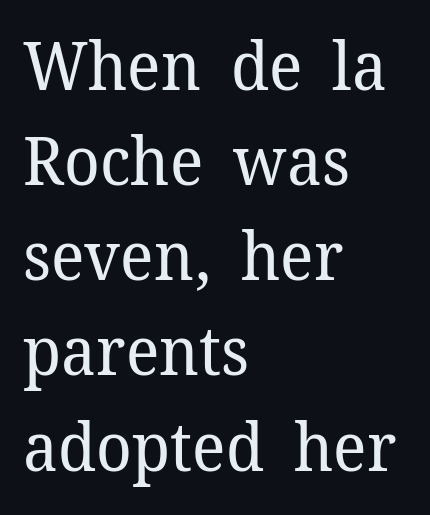
Standard letterfit; no display-style spreading of the glyphs. Do the characters align in a grid? No, the font is proportional. The area under the type is left untouched. Nothing heavy about these letters — not bold at all. Does the lettering tilt? It doesn't — this is upright.
